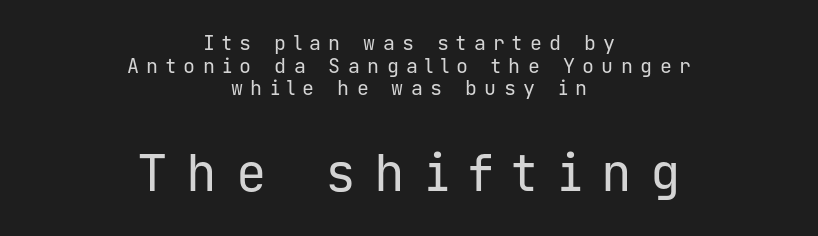
Q: Is the text bold? A: No.
Q: Is the text italic (slanted)? A: No, it is upright.
Q: Is the typeface a serif or a sans-serif typeface? A: Sans-serif.
Q: Is the text underlined? A: No.
Q: How is the paragraph aligned? A: Centered.
Q: Is the spacing between letters normal or unusually wide? A: Unusually wide.
Q: Is the spacing between lines tight, normal or loose? A: Tight.
Q: Which block of text is set in a larger size, the first (top) or the second (bottom)? A: The second (bottom) one.
Q: Width (condensed, normal, or wide)? A: Normal.
Q: Stroke contrast? A: Low.
Q: x-height? A: Medium.
Q: Monospaced? A: Yes.
